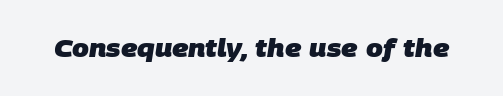
Standard letterfit; no display-style spreading of the glyphs. What weight is shown? A full bold with thick strokes. Has an underline been added? It has not.
